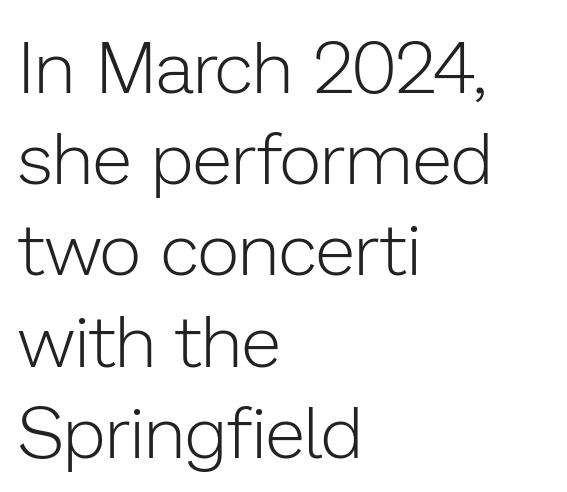
Nope, not italic — everything's standing straight. This is sans-serif lettering, the kind often seen on screens and signage. The words here are not underlined. This sample has the flowing, uneven cadence of proportional lettering.
